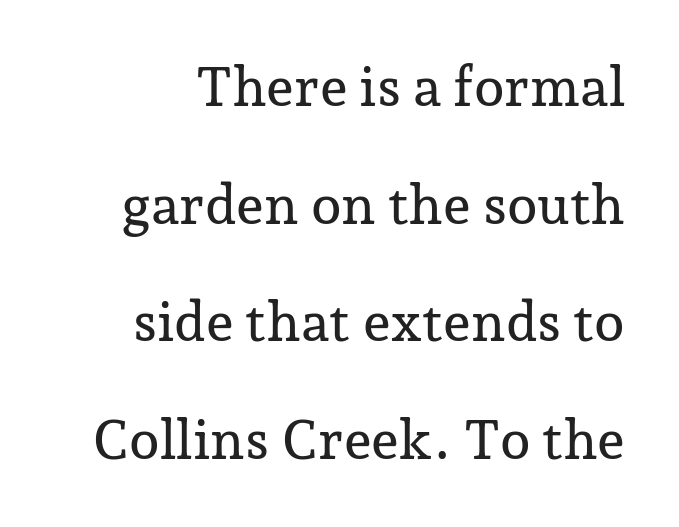
Is there any slant? The stems are plumb. Proportional: the letters do not fall into vertical columns. The foot of each line stays bare and open. The characters display serif detailing at their extremities. Compared with typical paragraphs, the rows here are farther apart.
